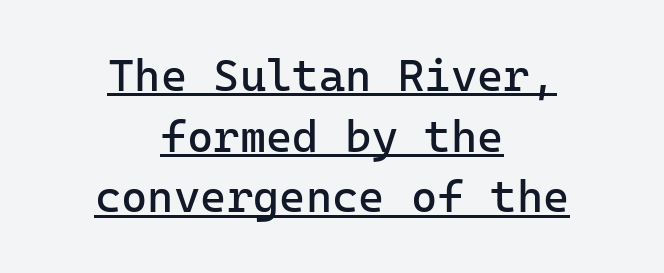
Every character sits straight up, as roman type does. The paragraph has two soft edges and a firm central axis. Fixed-width glyphs throughout — classic coding-font behaviour. Weight: regular or lighter. The rendering uses the underline text-decoration.
